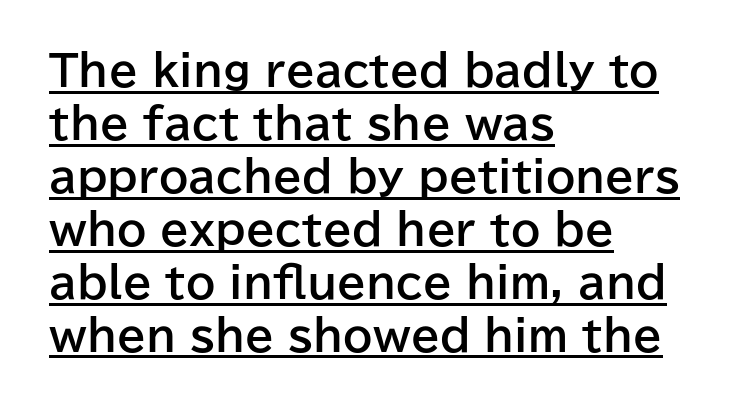
{"serif": "no", "italic": "no", "bold": "yes", "weight": "bold", "width": "normal", "stroke_contrast": "low", "x_height": "medium", "monospaced": "no", "underline": "yes", "align": "left", "line_spacing": "normal", "line_spacing_ratio": 1.26, "letter_spacing": "normal", "letter_spacing_em": 0.0, "glyph_px": 42}
